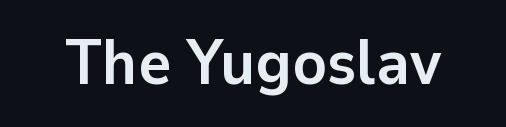
A clean baseline with only descenders dipping below it. Upright lettering throughout. Are there feet on the stems? There aren't — it's a sans. Proportional: the letters do not fall into vertical columns.
